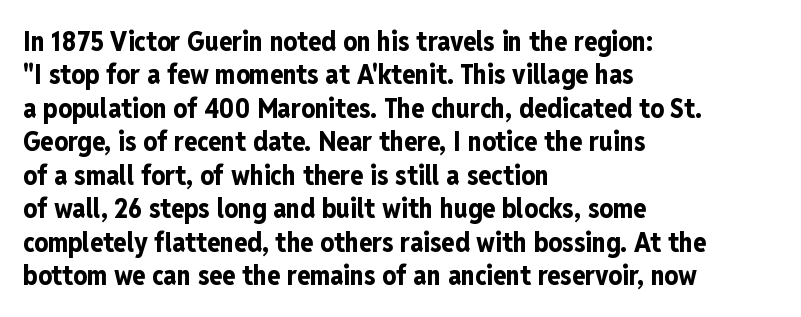
Q: Is the text bold? A: Yes.
Q: Is the text italic (slanted)? A: No, it is upright.
Q: Is the text underlined? A: No.
Q: How is the paragraph aligned? A: Left-aligned.
Q: Is the spacing between letters normal or unusually wide? A: Normal.
